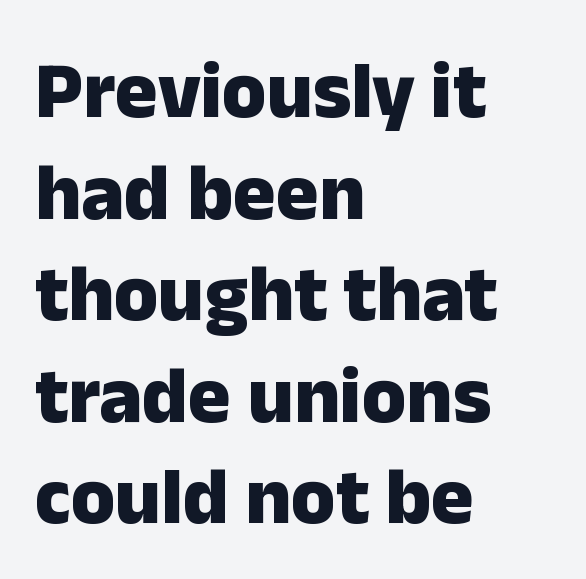
{"serif": "no", "italic": "no", "bold": "yes", "weight": "heavy", "width": "normal", "stroke_contrast": "low", "x_height": "medium", "monospaced": "no", "underline": "no", "align": "left", "line_spacing": "normal", "line_spacing_ratio": 1.27, "letter_spacing": "normal", "letter_spacing_em": 0.0, "glyph_px": 80}
